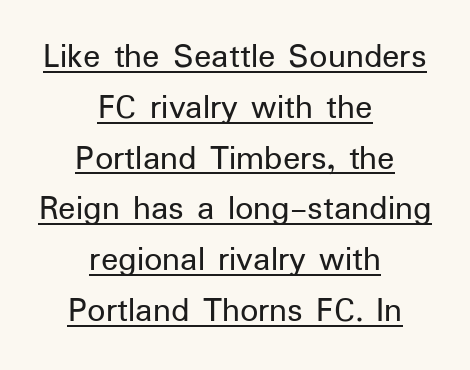
The image shows 36 px regular-weight sans-serif type, upright; set centered, normal line spacing (1.41x), normal letter spacing, underlined; low stroke contrast and a medium x-height.
